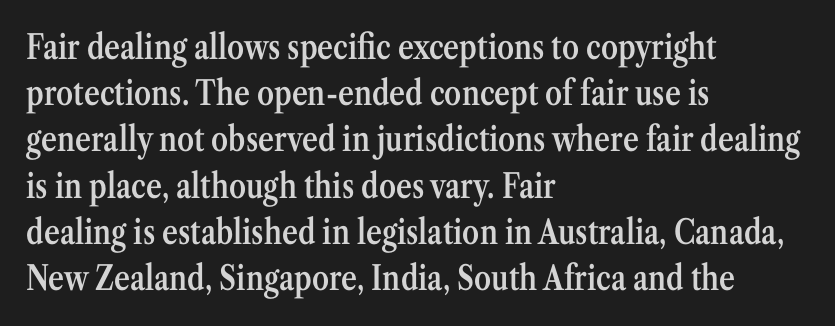
Q: Is the text bold? A: Semi-bold.
Q: Is the text italic (slanted)? A: No, it is upright.
Q: Is the typeface a serif or a sans-serif typeface? A: Serif.
Q: Is the text underlined? A: No.
Q: How is the paragraph aligned? A: Left-aligned.
Q: Is the spacing between letters normal or unusually wide? A: Normal.
Q: Is the spacing between lines tight, normal or loose? A: Normal.
Q: Width (condensed, normal, or wide)? A: Condensed.
Q: Stroke contrast? A: Medium.
Q: x-height? A: Medium.
Q: Monospaced? A: No.
